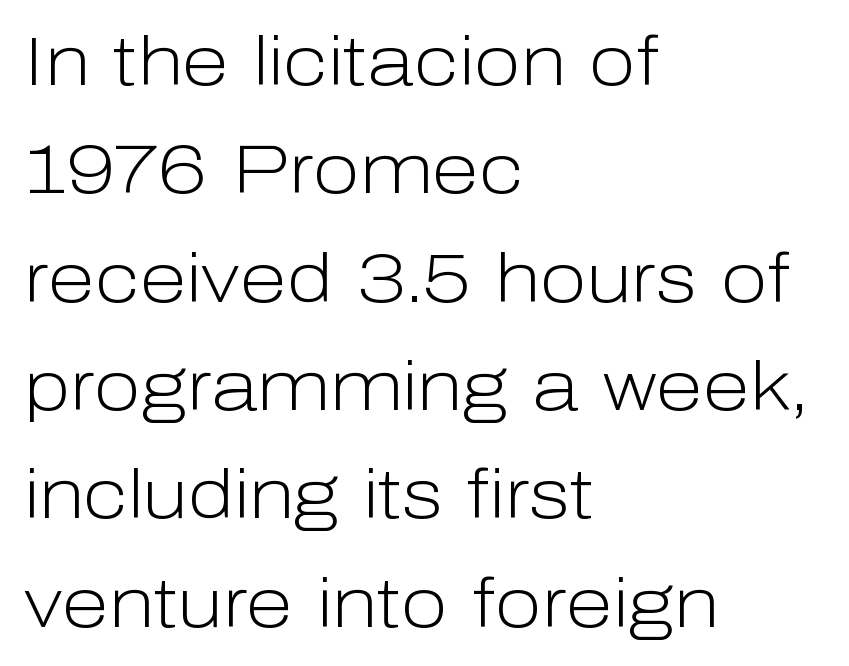
The image shows 69 px light sans-serif type, upright; set left-aligned, normal line spacing (1.57x), normal letter spacing, not underlined; low stroke contrast and a medium x-height.
